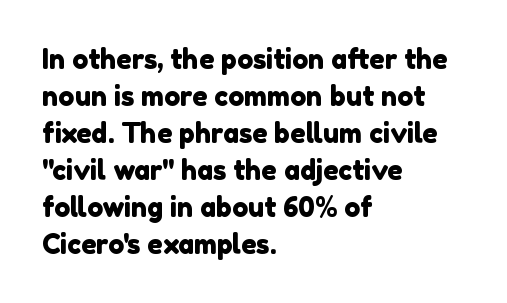
The image shows 27 px text type; set left-aligned, normal line spacing (1.37x), normal letter spacing, not underlined.
